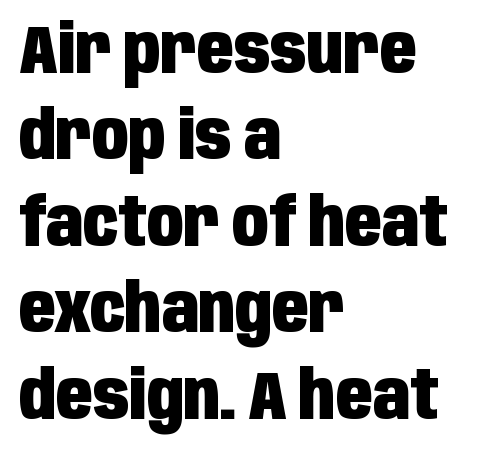
You could call the tracking neutral — neither tight nor loose. One glance says typical: line gaps are just what's usual. In terms of letterform style, serifs are entirely absent. Left-aligned paragraph, ragged on the right. Honestly, there is no underline to notice here at all. The font is running at its bold setting.
